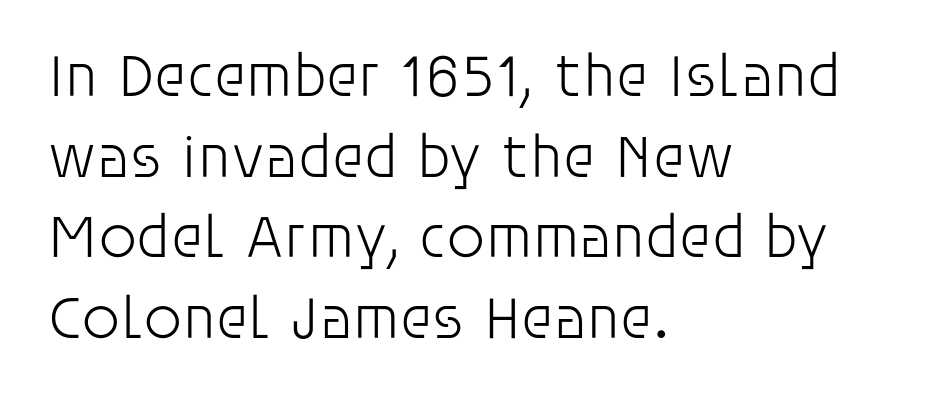
The image shows 61 px light sans-serif type, upright; set left-aligned, normal line spacing (1.32x), normal letter spacing, not underlined; low stroke contrast and a large x-height.
